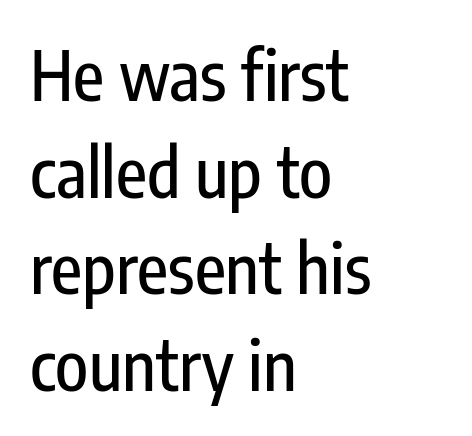
The image shows 68 px condensed sans-serif type, upright; set left-aligned, normal line spacing (1.42x), normal letter spacing, not underlined; low stroke contrast and a medium x-height.
